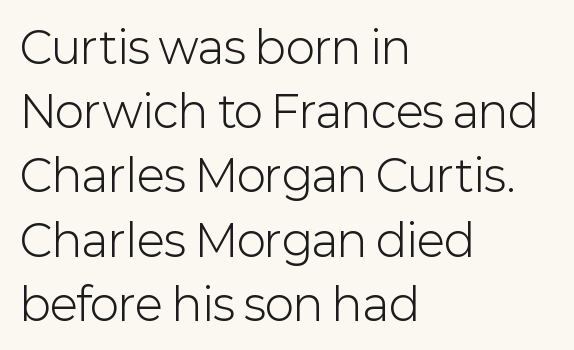
The image shows 44 px light sans-serif type, upright; set left-aligned, normal line spacing (1.46x), normal letter spacing, not underlined; low stroke contrast and a medium x-height.
